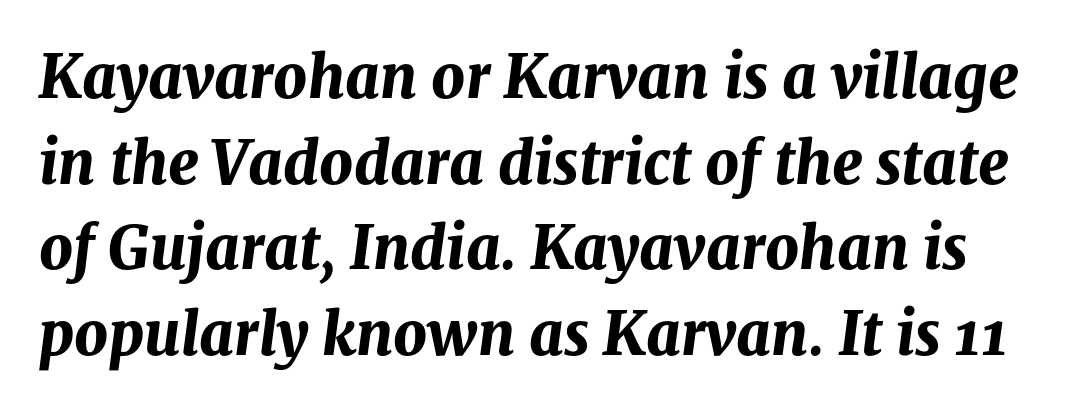
The image shows 59 px bold type, italic (leaning right); set normal line spacing (1.45x), normal letter spacing, not underlined; medium stroke contrast and a medium x-height.
